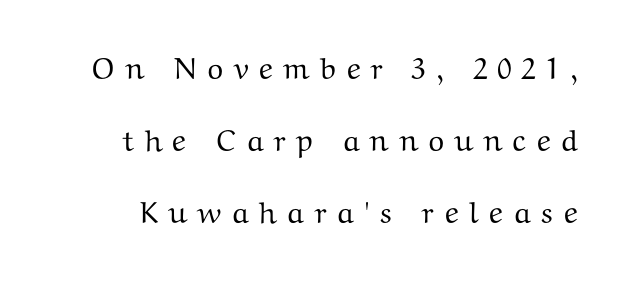
Q: Is the text italic (slanted)? A: No, it is upright.
Q: Is the typeface a serif or a sans-serif typeface? A: Serif.
Q: Is the text underlined? A: No.
Q: Is the spacing between letters normal or unusually wide? A: Unusually wide.
Q: Is the spacing between lines tight, normal or loose? A: Loose.
Q: Width (condensed, normal, or wide)? A: Wide.
Q: Stroke contrast? A: Medium.
Q: x-height? A: Medium.
Q: Monospaced? A: No.
